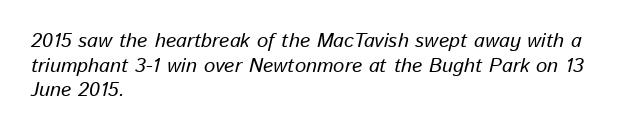
The glyphs are unaccompanied by any horizontal stroke below them. The rag falls on the right side of this text block. Quick note: italic. How are the letters spaced? Ordinarily, with no added tracking.
